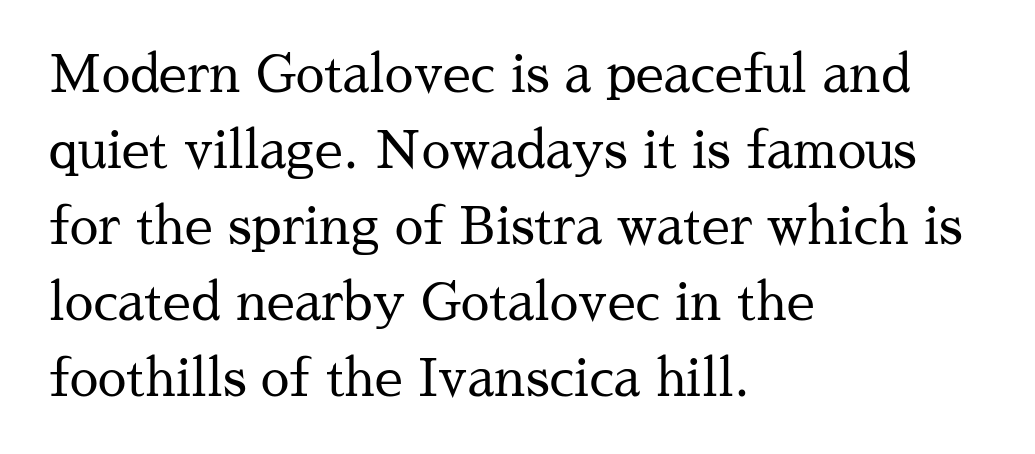
The image shows 51 px regular-weight serif type, upright; set left-aligned, normal line spacing (1.49x), normal letter spacing, not underlined; medium stroke contrast and a medium x-height.
